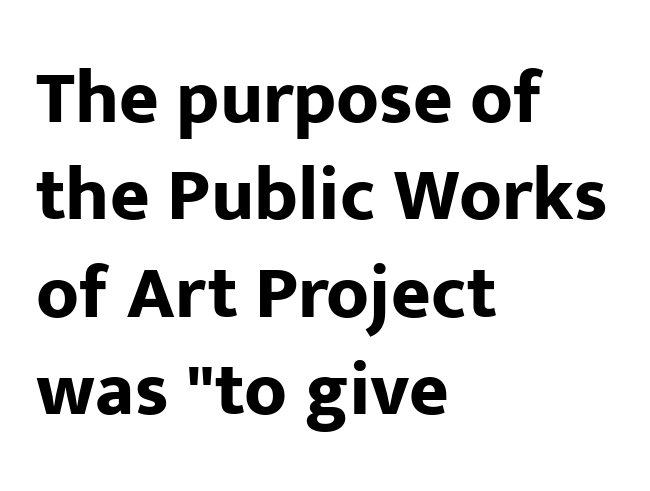
The image shows 76 px bold sans-serif type, upright; set left-aligned, normal line spacing (1.28x), normal letter spacing, not underlined; low stroke contrast and a medium x-height.
